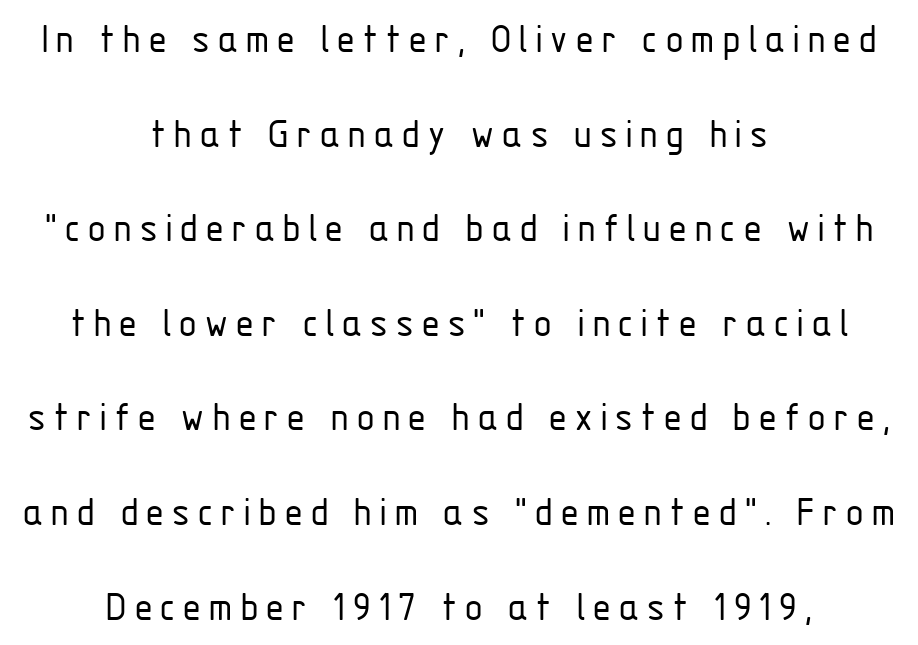
Q: Is the text bold? A: No.
Q: Is the text italic (slanted)? A: No, it is upright.
Q: Is the typeface a serif or a sans-serif typeface? A: Sans-serif.
Q: Is the text underlined? A: No.
Q: How is the paragraph aligned? A: Centered.
Q: Is the spacing between lines tight, normal or loose? A: Loose.
Q: Width (condensed, normal, or wide)? A: Condensed.
Q: Stroke contrast? A: Low.
Q: x-height? A: Medium.
Q: Monospaced? A: No.
